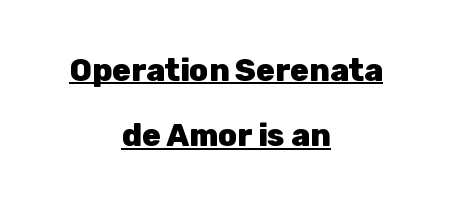
Stroke terminals: plain, sans-serif. Heft: maximum for text — a bold. Here the glyphs are tracked normally, forming tight word shapes. This rendering uses center alignment, leaving both contours irregular but symmetric. The axis of the letterforms is exactly vertical. Looks like regular typesetting: each glyph gets only the width it needs.
